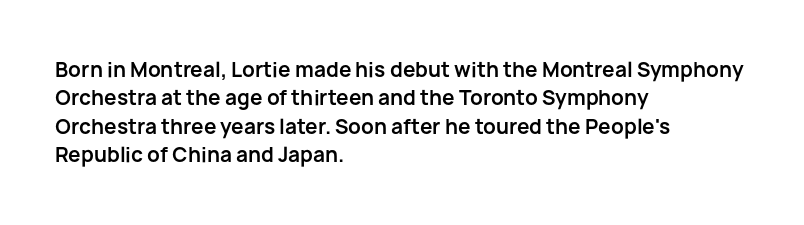
{"italic": "no", "bold": "yes", "underline": "no", "align": "left", "line_spacing": "normal", "line_spacing_ratio": 1.42, "letter_spacing": "normal", "letter_spacing_em": 0.0, "glyph_px": 20}
